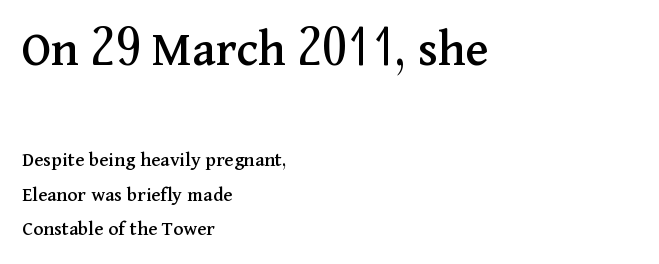
Q: Is the text italic (slanted)? A: No, it is upright.
Q: Is the typeface a serif or a sans-serif typeface? A: Serif.
Q: Is the text underlined? A: No.
Q: How is the paragraph aligned? A: Left-aligned.
Q: Is the spacing between letters normal or unusually wide? A: Normal.
Q: Is the spacing between lines tight, normal or loose? A: Normal.
Q: Which block of text is set in a larger size, the first (top) or the second (bottom)? A: The first (top) one.
Q: Width (condensed, normal, or wide)? A: Normal.
Q: Stroke contrast? A: Medium.
Q: x-height? A: Medium.
Q: Monospaced? A: No.
